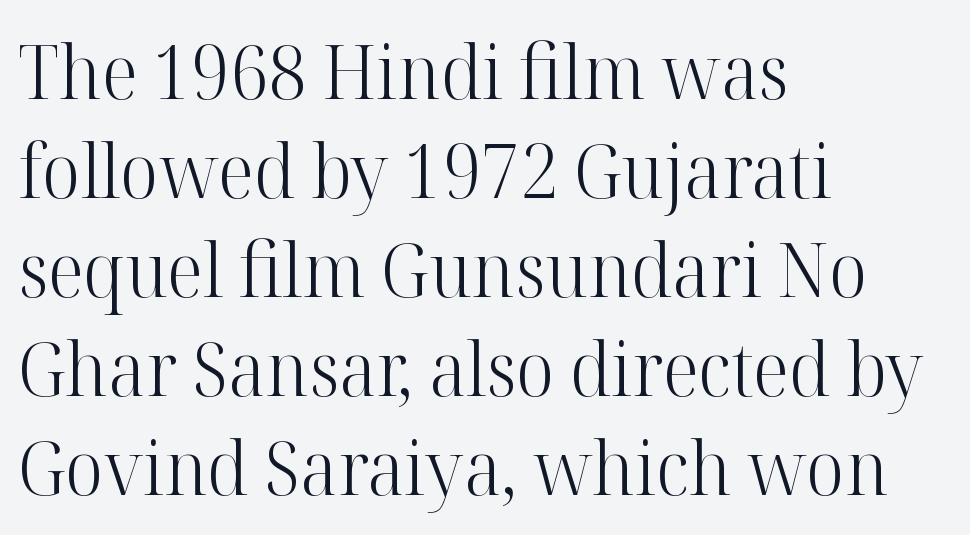
{"serif": "yes", "italic": "no", "bold": "no", "weight": "light", "width": "normal", "stroke_contrast": "high", "x_height": "medium", "monospaced": "no", "underline": "no", "align": "left", "line_spacing": "normal", "line_spacing_ratio": 1.32, "letter_spacing": "normal", "letter_spacing_em": 0.0, "glyph_px": 75}
